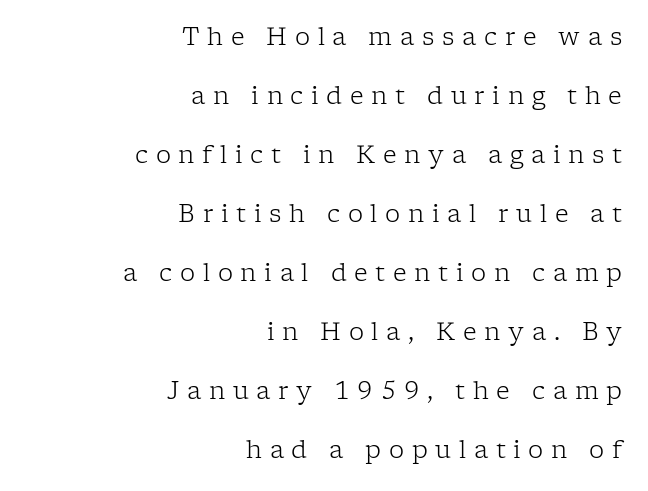
The image shows 24 px text type, upright; set right-aligned, loose line spacing (2.46x), unusually wide letter spacing (+0.32 em), not underlined.
